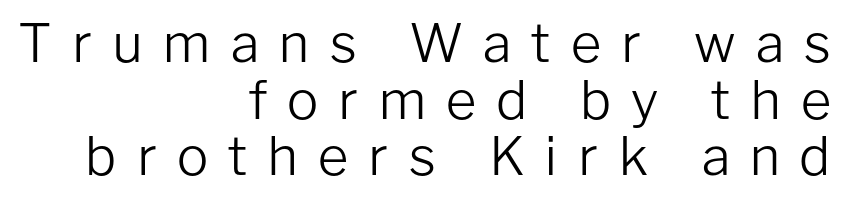
Q: Is the text bold? A: No.
Q: Is the text italic (slanted)? A: No, it is upright.
Q: Is the typeface a serif or a sans-serif typeface? A: Sans-serif.
Q: Is the text underlined? A: No.
Q: How is the paragraph aligned? A: Right-aligned.
Q: Is the spacing between letters normal or unusually wide? A: Unusually wide.
Q: Is the spacing between lines tight, normal or loose? A: Tight.
Q: Width (condensed, normal, or wide)? A: Normal.
Q: Stroke contrast? A: Low.
Q: x-height? A: Medium.
Q: Monospaced? A: No.
